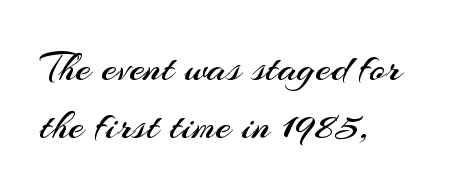
The image shows 43 px regular-weight sans-serif type; set left-aligned, normal line spacing (1.36x), normal letter spacing, not underlined; medium stroke contrast and a small x-height.
